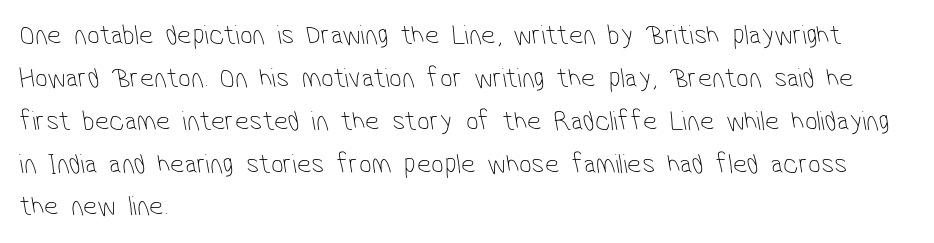
Q: Is the text bold? A: No.
Q: Is the typeface a serif or a sans-serif typeface? A: Sans-serif.
Q: Is the text underlined? A: No.
Q: How is the paragraph aligned? A: Left-aligned.
Q: Is the spacing between letters normal or unusually wide? A: Normal.
Q: Is the spacing between lines tight, normal or loose? A: Normal.
Q: Width (condensed, normal, or wide)? A: Condensed.
Q: Stroke contrast? A: Low.
Q: x-height? A: Medium.
Q: Monospaced? A: No.
